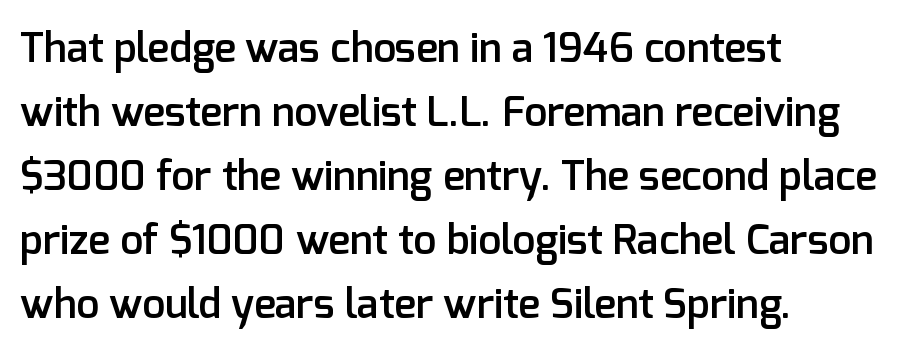
{"serif": "no", "italic": "no", "bold": "semi", "weight": "semibold", "width": "normal", "stroke_contrast": "low", "x_height": "medium", "monospaced": "no", "underline": "no", "align": "left", "line_spacing": "normal", "line_spacing_ratio": 1.56, "letter_spacing": "normal", "letter_spacing_em": 0.0, "glyph_px": 41}
